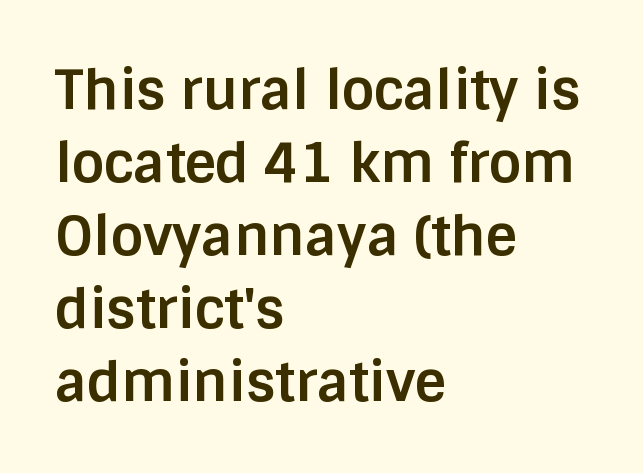
{"serif": "no", "italic": "no", "bold": "yes", "weight": "bold", "width": "normal", "stroke_contrast": "low", "x_height": "large", "monospaced": "no", "underline": "no", "align": "left", "line_spacing": "normal", "line_spacing_ratio": 1.35, "letter_spacing": "normal", "letter_spacing_em": 0.0, "glyph_px": 54}
